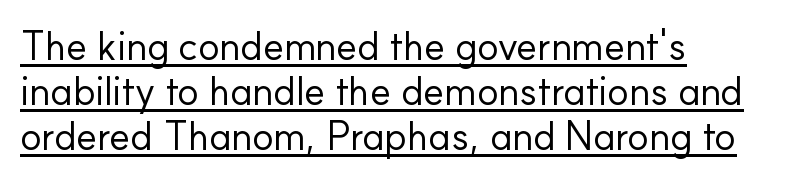
The image shows 40 px regular-weight sans-serif type, upright; set left-aligned, tight line spacing (1.13x), normal letter spacing, underlined; low stroke contrast and a small x-height.
